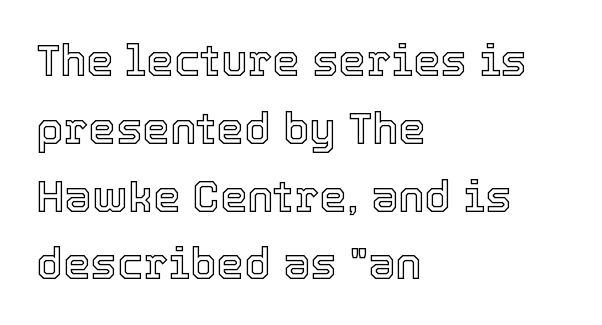
Q: Is the text italic (slanted)? A: No, it is upright.
Q: Is the text underlined? A: No.
Q: How is the paragraph aligned? A: Left-aligned.
Q: Is the spacing between letters normal or unusually wide? A: Normal.
Q: Is the spacing between lines tight, normal or loose? A: Normal.
Q: Width (condensed, normal, or wide)? A: Normal.
Q: x-height? A: Medium.
Q: Monospaced? A: No.
